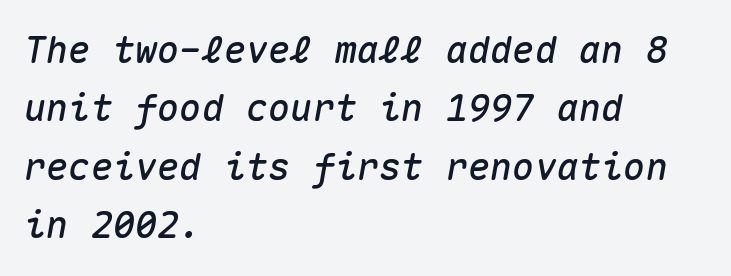
The image shows 37 px text type, italic (leaning right), monospaced; set left-aligned, normal line spacing (1.58x), normal letter spacing, not underlined; medium stroke contrast and a medium x-height.
